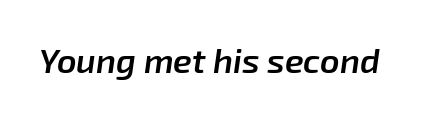
Anything drawn beneath the words? Only blank space. Is the letter spacing exaggerated? No — it looks like the ordinary default. A somewhat darkened texture: the type is semibold rather than bold. Quick note: italic. Is this a fixed-width face? No — the glyphs have proportional, varying widths.
